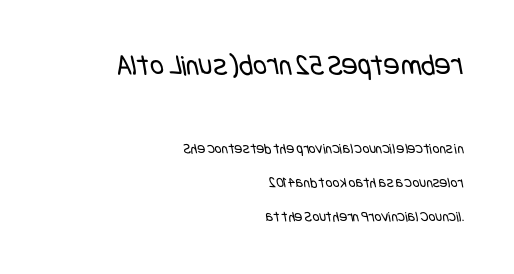
The image shows 30 px regular-weight, condensed sans-serif type; set right-aligned, loose line spacing (2.25x), normal letter spacing, not underlined; the first (top) block is 2.0x larger; low stroke contrast and a large x-height.
